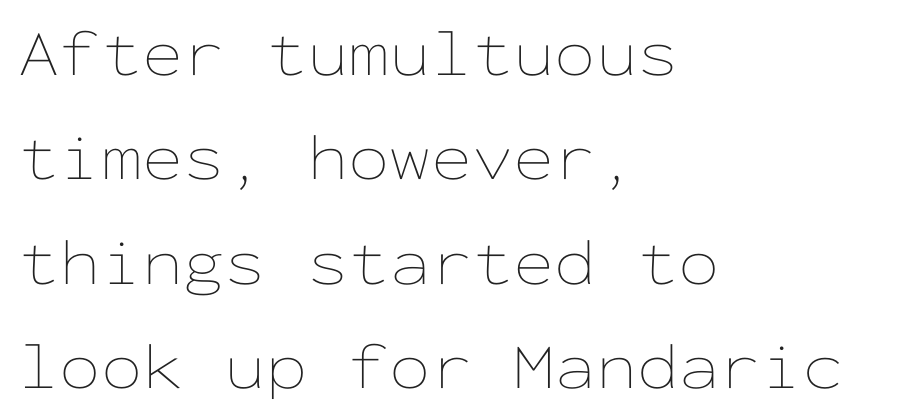
The image shows 66 px thin, wide type, upright, monospaced; set left-aligned, normal line spacing (1.58x), normal letter spacing, not underlined; low stroke contrast and a medium x-height.
